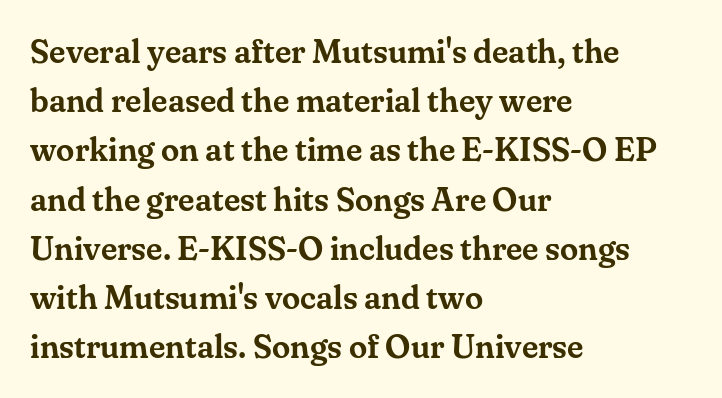
The image shows 33 px serif type, upright; set left-aligned, normal line spacing (1.49x), normal letter spacing, not underlined; medium stroke contrast and a small x-height.
